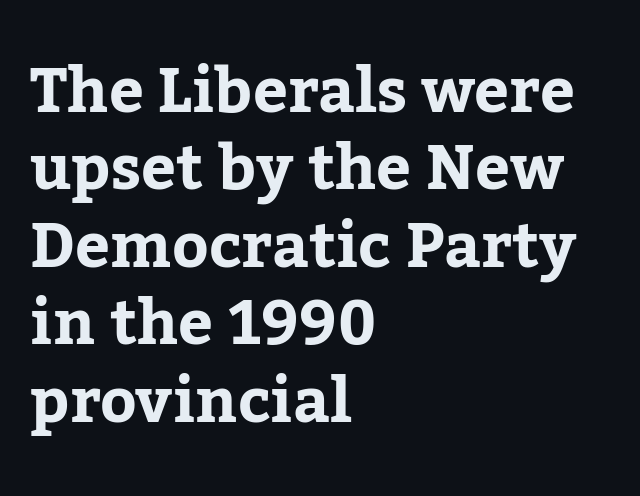
Here the designer chose a conventional face with non-uniform glyph widths. You could call the tracking neutral — neither tight nor loose. Horizontally, the lines are justified to the leading edge only. Font category for this specimen: serif. Letters rest on an invisible, unmarked baseline. The vertical gap from one line to the next is medium.
